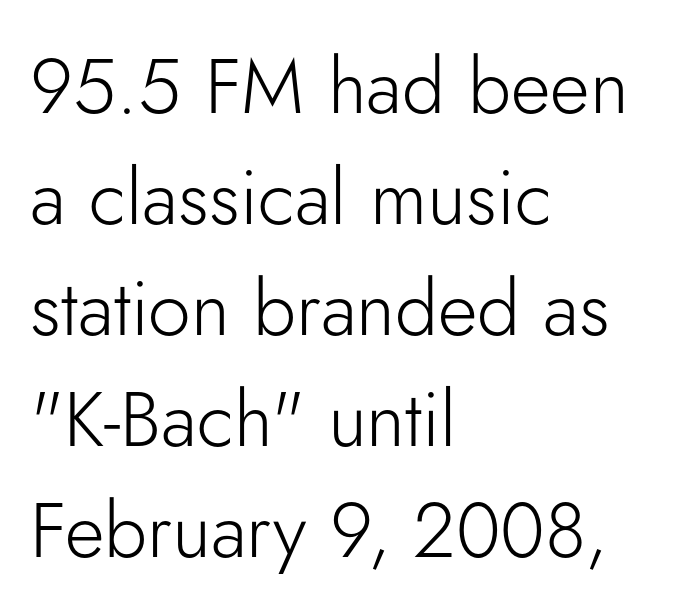
{"serif": "no", "italic": "no", "bold": "no", "weight": "light", "width": "normal", "stroke_contrast": "low", "x_height": "small", "monospaced": "no", "underline": "no", "align": "left", "line_spacing": "normal", "line_spacing_ratio": 1.44, "letter_spacing": "normal", "letter_spacing_em": 0.0, "glyph_px": 77}
